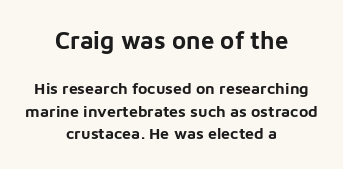
The face used here appears at its bigger size in the upper chunk. Just letters on the line, the space beneath them empty. The type sits square on the baseline with zero lean. Weight check: bold — yes, fully. In CSS terms this would be text-align: center.
